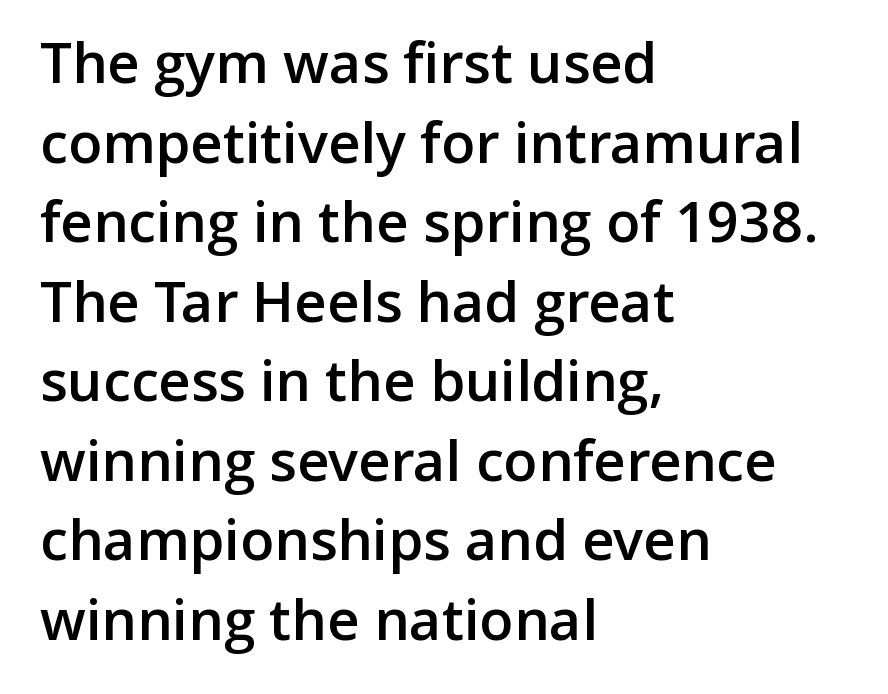
Does the type have serifs? No, each stem ends abruptly. Vertical spacing — default. In CSS terms this would be text-align: left. A somewhat darkened texture: the type is semibold rather than bold.
